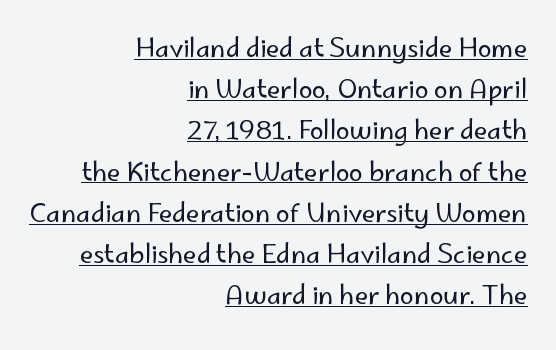
Q: Is the text bold? A: No.
Q: Is the text italic (slanted)? A: No, it is upright.
Q: Is the text underlined? A: Yes.
Q: How is the paragraph aligned? A: Right-aligned.
Q: Is the spacing between letters normal or unusually wide? A: Normal.
Q: Is the spacing between lines tight, normal or loose? A: Normal.
